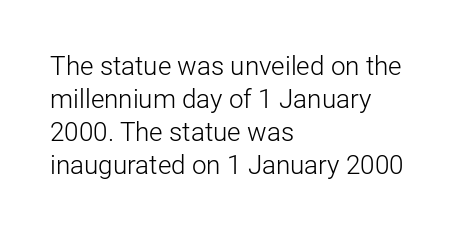
When letters stand straight like this, we call the style roman or upright. These lines sit exactly where default settings would place them. Students, note that the glyphs here touch the page at normal intervals. The passage shown is not bold in any degree. In CSS terms this would be text-align: left. Underlining? Definitely not there.
